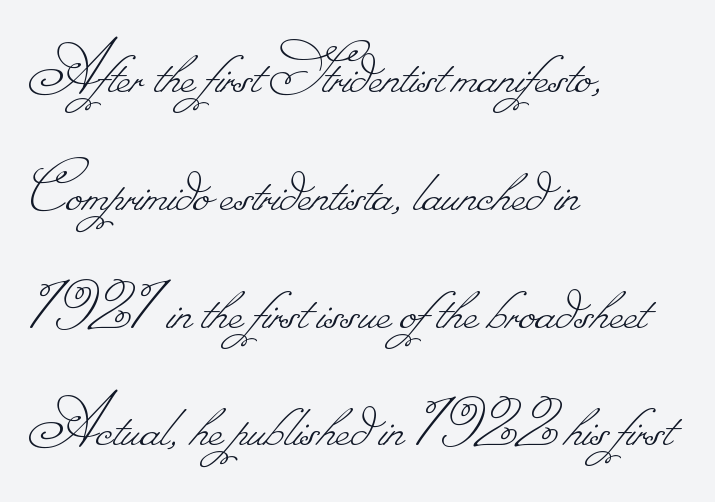
The image shows 76 px thin type; set left-aligned, normal line spacing (1.55x), normal letter spacing, not underlined; low stroke contrast.
